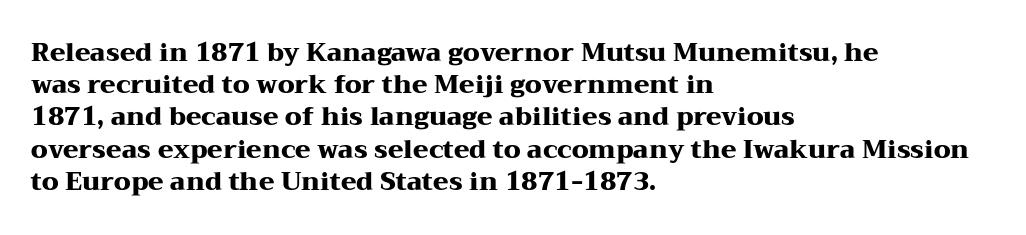
{"italic": "no", "bold": "yes", "underline": "no", "align": "left", "line_spacing": "normal", "line_spacing_ratio": 1.29, "letter_spacing": "normal", "letter_spacing_em": 0.0, "glyph_px": 25}
